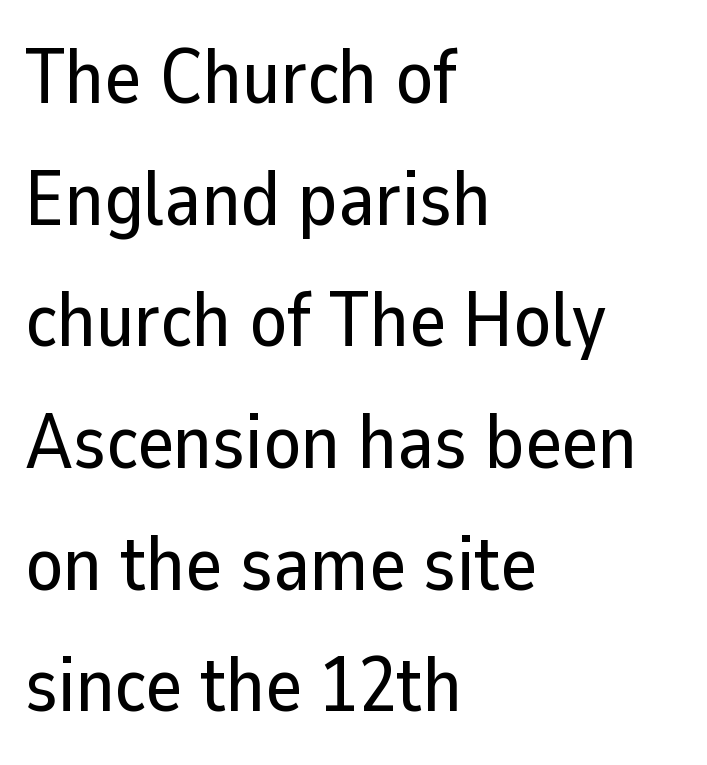
These lines were composed using upright roman letters. Proportional: the letters do not fall into vertical columns. Vertical spacing — default. Left-aligned paragraph, ragged on the right. The glyphs in this specimen are sans serif.
